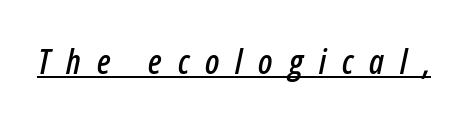
The image shows 34 px condensed type, italic (leaning right); set unusually wide letter spacing (+0.47 em), underlined; low stroke contrast and a medium x-height.
